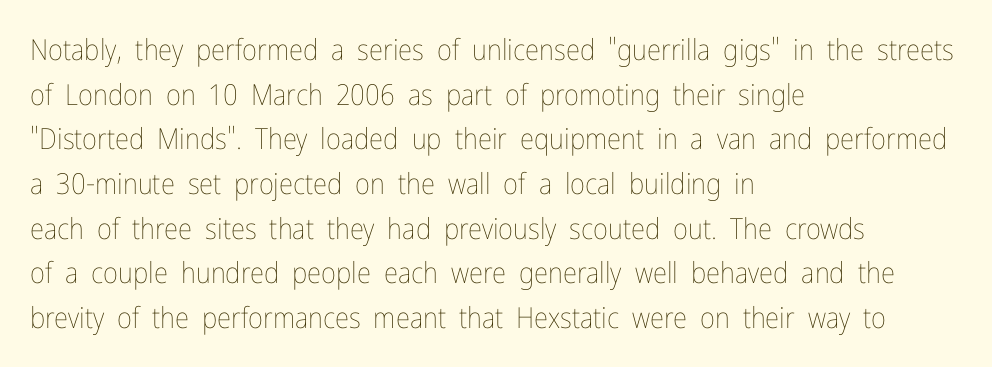
{"italic": "no", "bold": "no", "weight": "thin", "width": "condensed", "stroke_contrast": "low", "x_height": "medium", "monospaced": "no", "underline": "no", "align": "left", "line_spacing": "normal", "line_spacing_ratio": 1.54, "letter_spacing": "normal", "letter_spacing_em": 0.0, "glyph_px": 29}
